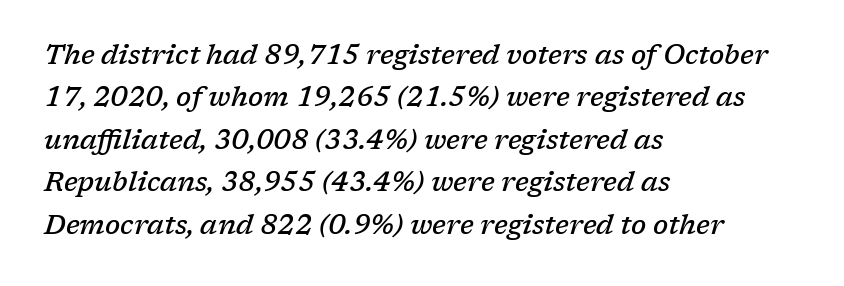
Q: Is the text bold? A: Semi-bold.
Q: Is the text italic (slanted)? A: Yes, it leans right by about 17 degrees.
Q: Is the text underlined? A: No.
Q: How is the paragraph aligned? A: Left-aligned.
Q: Is the spacing between letters normal or unusually wide? A: Normal.
Q: Is the spacing between lines tight, normal or loose? A: Normal.
